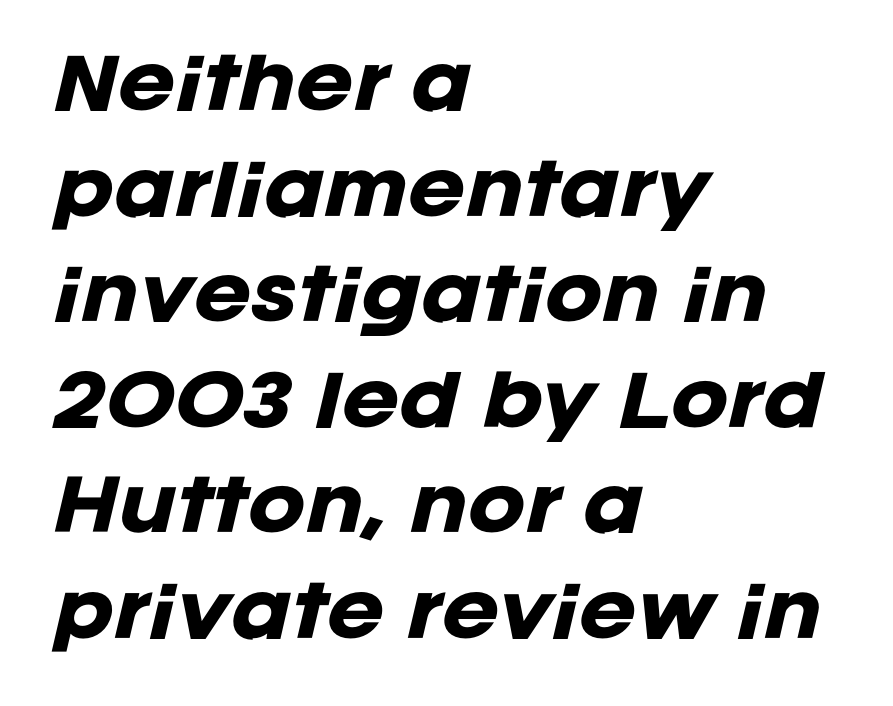
The image shows 69 px heavy type, italic (leaning right); set left-aligned, normal line spacing (1.53x), normal letter spacing, not underlined; low stroke contrast and a large x-height.
